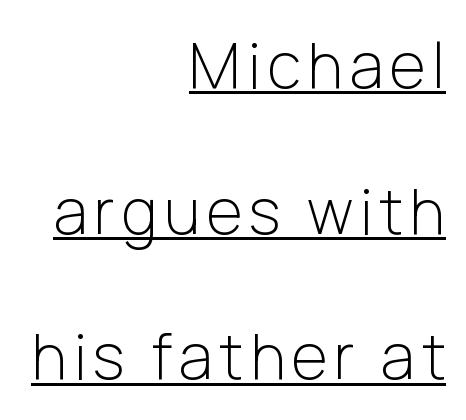
The passage shown stacks its lines with a broad gap. The text was rendered using a sans face with plain stroke endings. Notice how a bar underscores the lettering throughout. Caption: face not bold, strokes unweighted.
